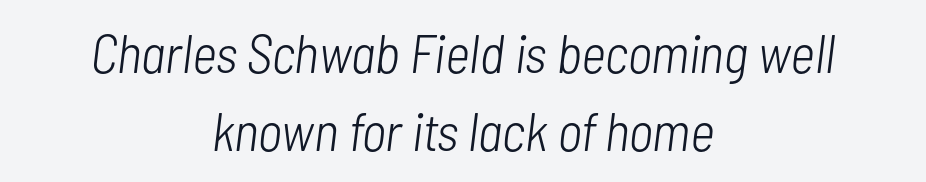
Q: Is the text bold? A: No.
Q: Is the text italic (slanted)? A: Yes, it leans right by about 7 degrees.
Q: Is the text underlined? A: No.
Q: How is the paragraph aligned? A: Centered.
Q: Is the spacing between letters normal or unusually wide? A: Normal.
Q: Is the spacing between lines tight, normal or loose? A: Normal.
Q: Width (condensed, normal, or wide)? A: Condensed.
Q: Stroke contrast? A: Low.
Q: x-height? A: Medium.
Q: Monospaced? A: No.
